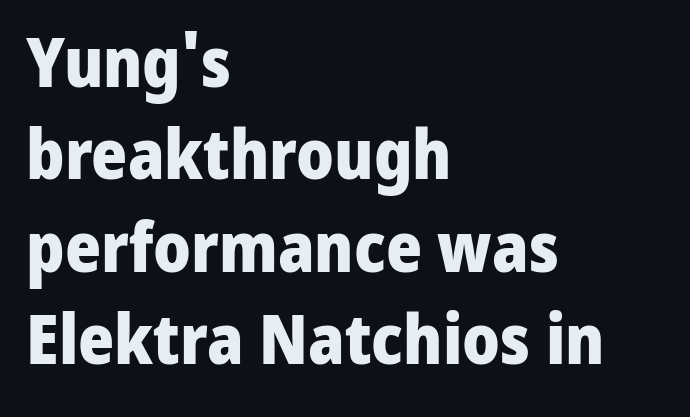
The image shows 69 px heavy sans-serif type, upright; set left-aligned, normal line spacing (1.34x), normal letter spacing, not underlined; low stroke contrast and a medium x-height.
